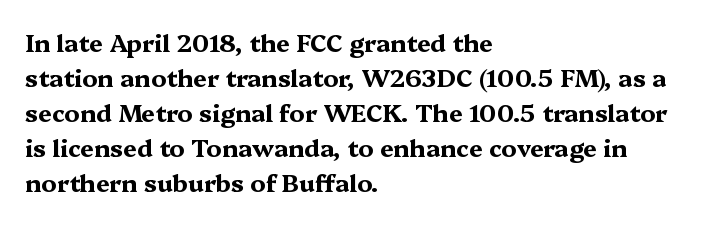
The image shows 24 px bold type, upright; set left-aligned, normal line spacing (1.46x), normal letter spacing, not underlined.
